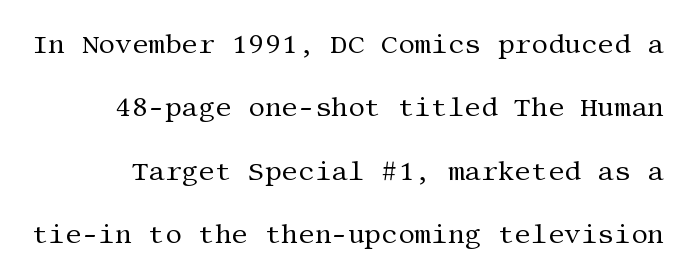
{"italic": "no", "bold": "no", "underline": "no", "line_spacing": "loose", "line_spacing_ratio": 2.44, "letter_spacing": "normal", "letter_spacing_em": 0.0, "glyph_px": 26}
